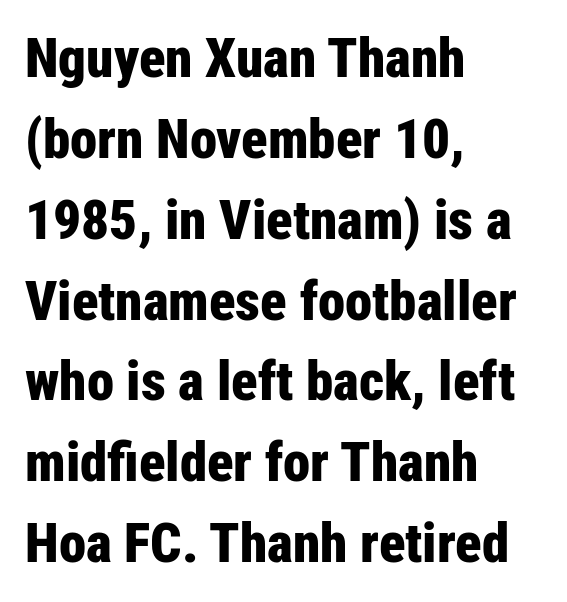
Only glyphs here, with clear space below each row. The rows are spaced the way most documents space them. Emphasis by weight is at full strength: bold. In CSS terms this would be text-align: left.
